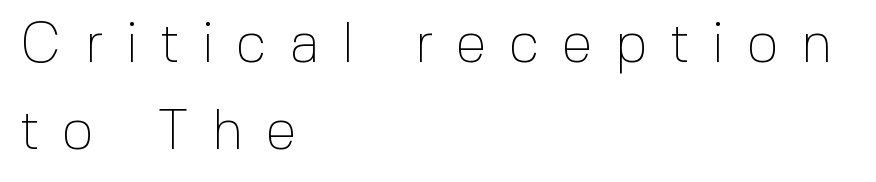
Check where the strokes stop: nothing finishes them off — pure sans. Where is the straight margin? On the left. Caption: face not bold, strokes unweighted. A typesetter would call this leading conventional body-copy spacing. The specimen omits any rule beneath the text block's lines. Does the lettering tilt? It doesn't — this is upright.
